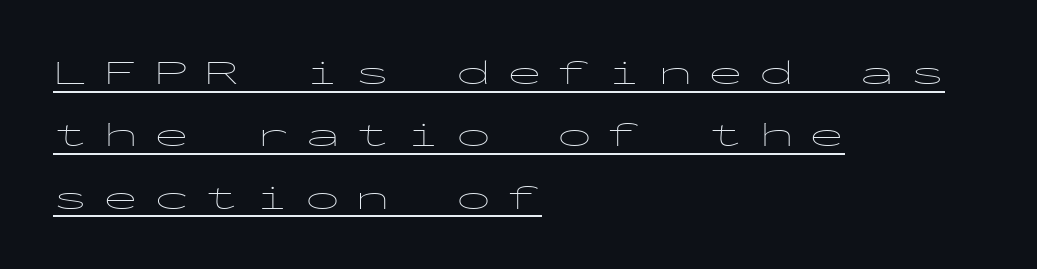
The image shows 35 px thin, wide sans-serif type, upright, monospaced; set left-aligned, line spacing 1.78x, unusually wide letter spacing (+0.44 em), underlined; low stroke contrast and a medium x-height.
